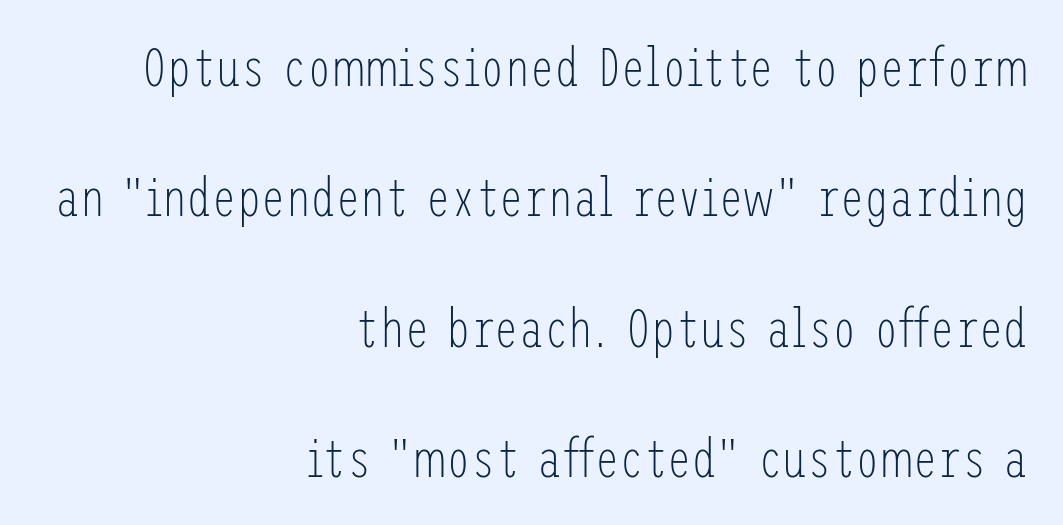
{"serif": "no", "italic": "no", "bold": "no", "weight": "light", "width": "condensed", "stroke_contrast": "low", "x_height": "medium", "underline": "no", "align": "right", "line_spacing": "loose", "line_spacing_ratio": 2.37, "letter_spacing": "normal", "letter_spacing_em": 0.0, "glyph_px": 55}
